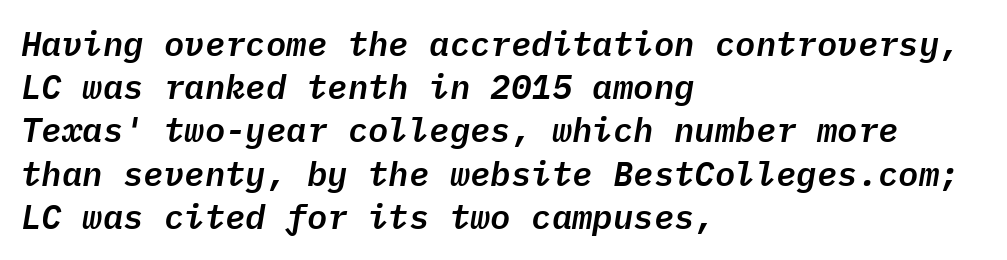
Q: Is the text italic (slanted)? A: Yes, it leans right by about 9 degrees.
Q: Is the text underlined? A: No.
Q: How is the paragraph aligned? A: Left-aligned.
Q: Is the spacing between letters normal or unusually wide? A: Normal.
Q: Is the spacing between lines tight, normal or loose? A: Normal.
Q: Width (condensed, normal, or wide)? A: Normal.
Q: Stroke contrast? A: Low.
Q: x-height? A: Medium.
Q: Monospaced? A: Yes.
